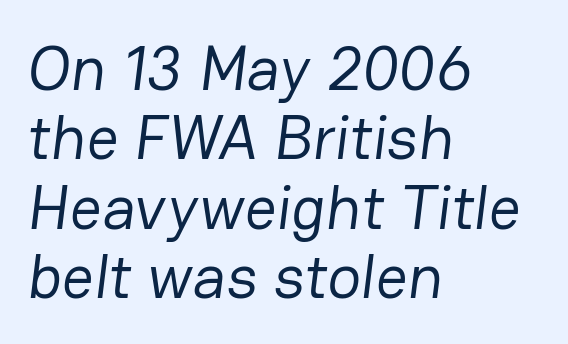
The image shows 63 px regular-weight sans-serif type; set left-aligned, tight line spacing (1.1x), normal letter spacing, not underlined; low stroke contrast and a medium x-height.
